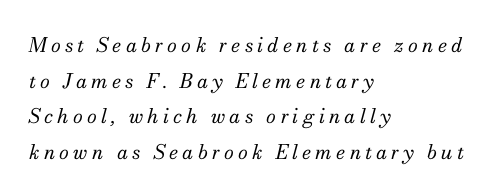
The space directly below the letters is spotless. Rendered with sloped, italic letterforms. The gaps between neighbouring characters are conspicuously large. These lines stack with their left ends in a neat column. The weight tops out at a normal text grade.
